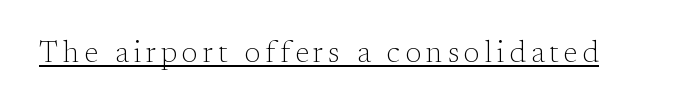
{"serif": "yes", "italic": "no", "bold": "no", "weight": "light", "width": "normal", "stroke_contrast": "medium", "x_height": "small", "monospaced": "no", "underline": "yes", "glyph_px": 30}
